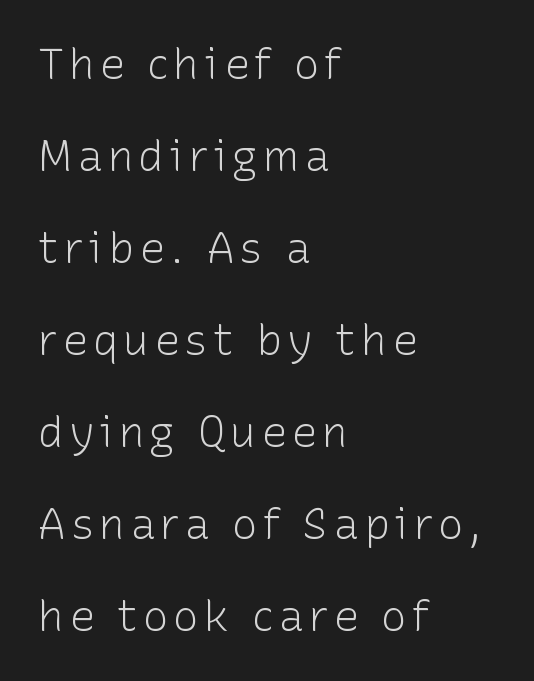
The string is rendered with underlining switched off. The font family rendered here belongs to the sans-serif group. Varying glyph widths throughout — classic text-font behaviour. This sample is left-justified, so line endings fall wherever the words run out. The font's upright variant was chosen for this text. Bold? No — there's no thickening of the strokes.
